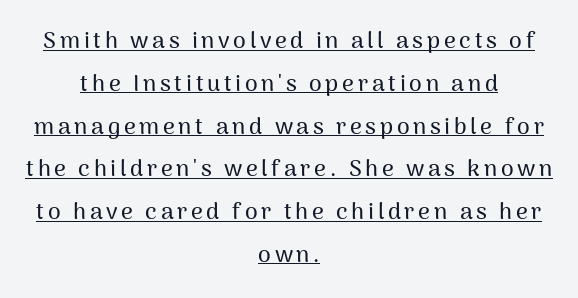
The axis of the letterforms is exactly vertical. The lines are quadded center. A typographer would call this underscored text.
